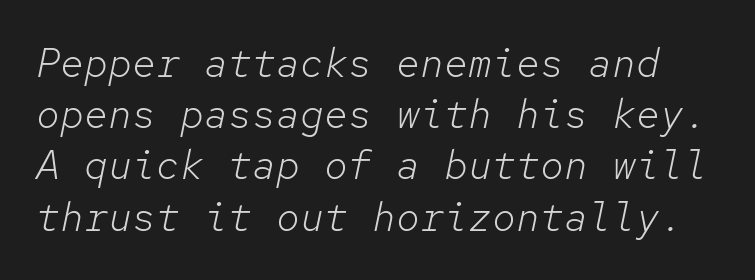
Every character sits at an angle, as italics do. One glance says typical: line gaps are just what's usual. Plain, unruled lines of type. On a weight scale, this lands at 450 or below. The line texture is even and compact thanks to regular tracking. The letters march in equal steps, a hallmark of fixed-pitch type.
